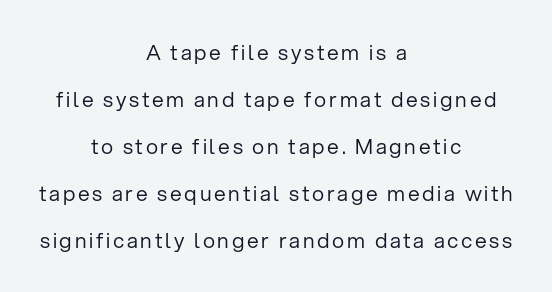
{"italic": "no", "bold": "no", "underline": "no", "align": "center", "line_spacing": "loose", "line_spacing_ratio": 2.24, "glyph_px": 21}
